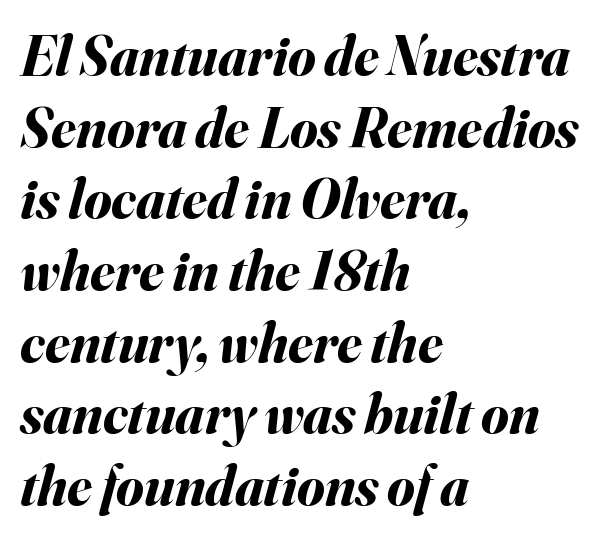
Look at the stroke-to-counter ratio: heavy, a bold. Horizontally, the lines are justified to the leading edge only. Line spacing here is normal. The face used here has a pronounced slope to its letters.
